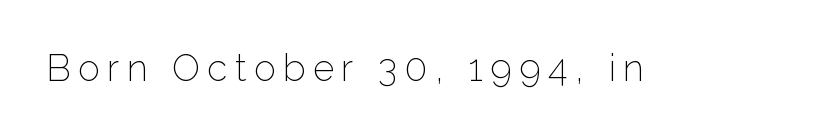
Tracking here is generous; glyphs stand well apart from one another. Stroke mass is kept to a normal reading level or below. Looks like regular typesetting: each glyph gets only the width it needs. The baseline area is clear.
